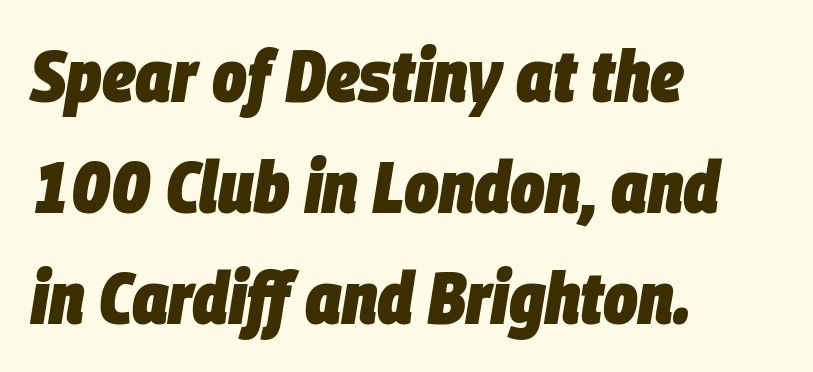
The image shows 73 px heavy, condensed type, italic (leaning right); set left-aligned, normal line spacing (1.52x), normal letter spacing, not underlined; low stroke contrast and a large x-height.
